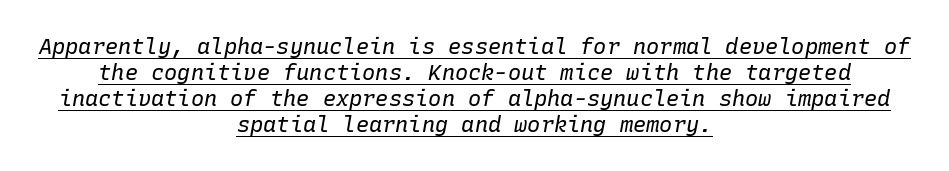
Q: Is the text bold? A: No.
Q: Is the text italic (slanted)? A: Yes, it leans right by about 10 degrees.
Q: Is the text underlined? A: Yes.
Q: How is the paragraph aligned? A: Centered.
Q: Is the spacing between letters normal or unusually wide? A: Normal.
